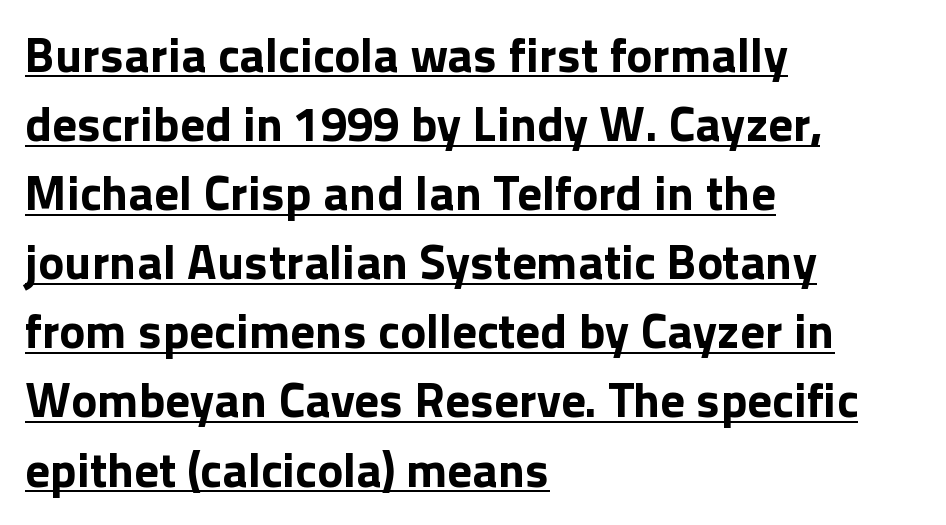
These lines stack with their left ends in a neat column. Does a line run under the words? Yes, clearly. Think of a printed novel: that variable character pitch is what you see here. Students, this is bold: see how much ink each stroke carries. Every stem runs plumb, perpendicular to the baseline. Vertically, the passage feels balanced, rows spaced as you'd expect.
